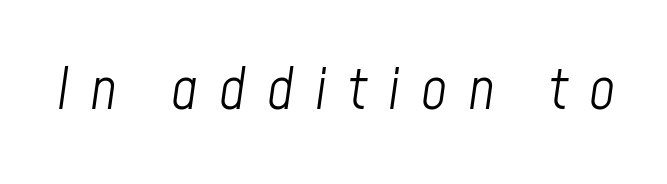
Q: Is the text bold? A: No.
Q: Is the text italic (slanted)? A: Yes, it leans right by about 8 degrees.
Q: Is the text underlined? A: No.
Q: Is the spacing between letters normal or unusually wide? A: Unusually wide.
Q: Width (condensed, normal, or wide)? A: Condensed.
Q: Stroke contrast? A: Low.
Q: x-height? A: Medium.
Q: Monospaced? A: No.
